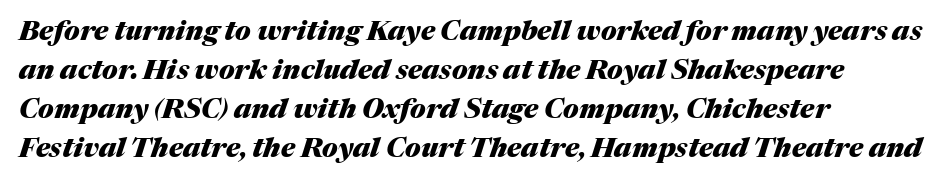
{"italic": "yes", "lean": "right", "slant_degrees": 17, "bold": "yes", "underline": "no", "align": "left", "line_spacing": "normal", "line_spacing_ratio": 1.44, "letter_spacing": "normal", "letter_spacing_em": 0.0, "glyph_px": 27}
